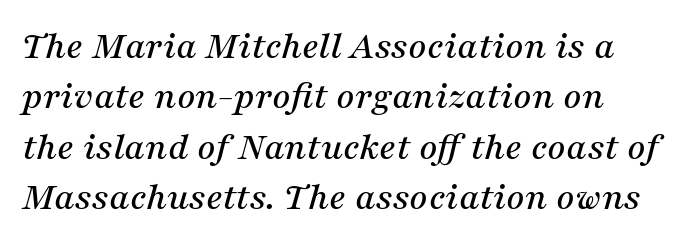
The image shows 40 px serif type, italic (leaning right); set normal line spacing (1.26x), normal letter spacing, not underlined; medium stroke contrast and a medium x-height.
